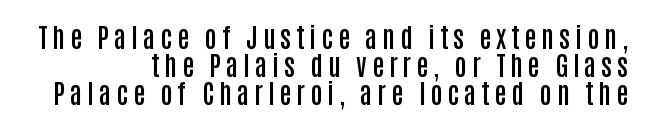
Q: Is the text bold? A: Semi-bold.
Q: Is the text italic (slanted)? A: No, it is upright.
Q: Is the text underlined? A: No.
Q: How is the paragraph aligned? A: Right-aligned.
Q: Is the spacing between lines tight, normal or loose? A: Tight.
